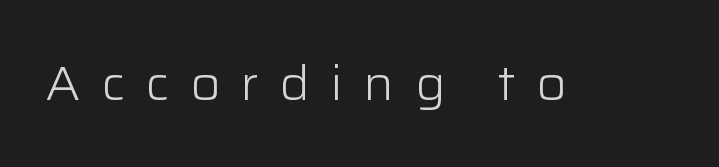
Q: Is the text bold? A: No.
Q: Is the text italic (slanted)? A: No, it is upright.
Q: Is the typeface a serif or a sans-serif typeface? A: Sans-serif.
Q: Is the text underlined? A: No.
Q: Is the spacing between letters normal or unusually wide? A: Unusually wide.
Q: Width (condensed, normal, or wide)? A: Normal.
Q: Stroke contrast? A: Low.
Q: x-height? A: Medium.
Q: Monospaced? A: No.
